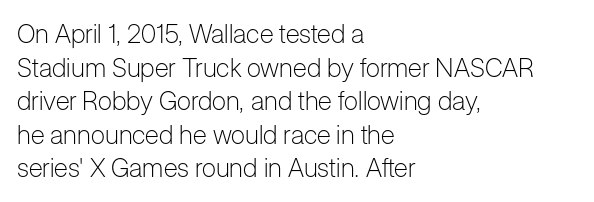
The image shows 26 px text type, upright; set left-aligned, normal line spacing (1.29x), normal letter spacing, not underlined.
